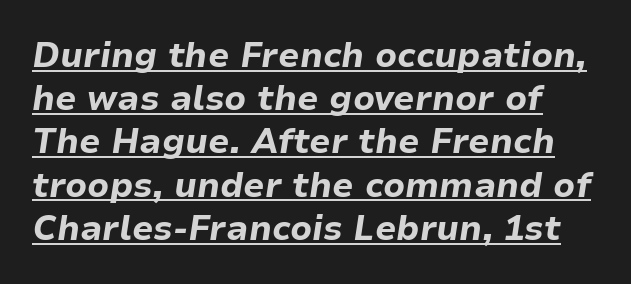
This sample uses plain, unmodified letter spacing. This sample is left-justified, so line endings fall wherever the words run out. The text carries the slant typical of an italic or oblique font. The passage shown is typed in a proportional face where columns would drift. Heavy, bold letterforms. Line spacing here is normal.
